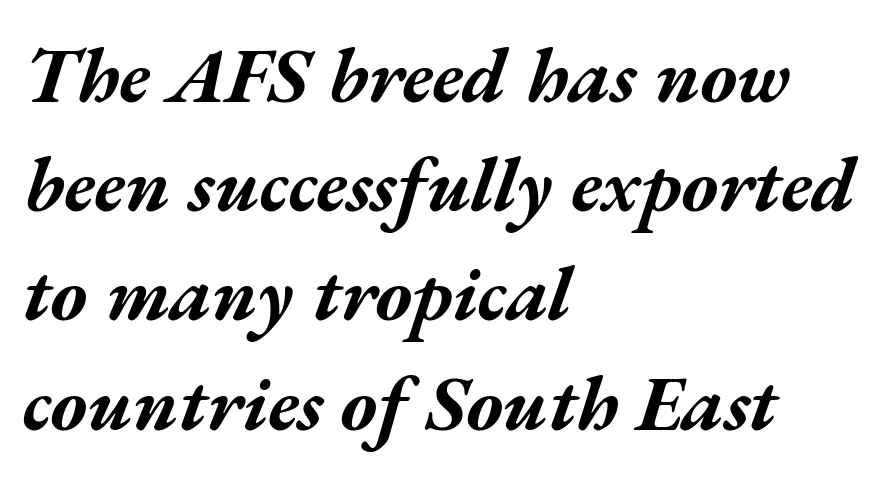
Q: Is the text bold? A: Yes.
Q: Is the text italic (slanted)? A: Yes, it leans right by about 17 degrees.
Q: Is the text underlined? A: No.
Q: How is the paragraph aligned? A: Left-aligned.
Q: Is the spacing between letters normal or unusually wide? A: Normal.
Q: Is the spacing between lines tight, normal or loose? A: Normal.
Q: Width (condensed, normal, or wide)? A: Wide.
Q: Stroke contrast? A: Medium.
Q: x-height? A: Medium.
Q: Monospaced? A: No.
